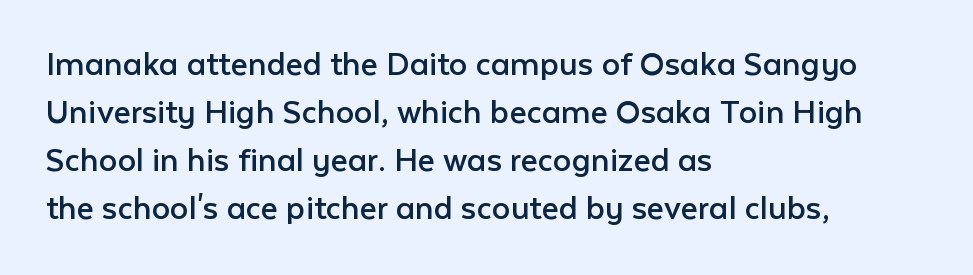
Q: Is the text bold? A: No.
Q: Is the text italic (slanted)? A: No, it is upright.
Q: Is the typeface a serif or a sans-serif typeface? A: Sans-serif.
Q: Is the text underlined? A: No.
Q: How is the paragraph aligned? A: Left-aligned.
Q: Is the spacing between letters normal or unusually wide? A: Normal.
Q: Is the spacing between lines tight, normal or loose? A: Normal.
Q: Width (condensed, normal, or wide)? A: Normal.
Q: Stroke contrast? A: Low.
Q: x-height? A: Medium.
Q: Monospaced? A: No.
